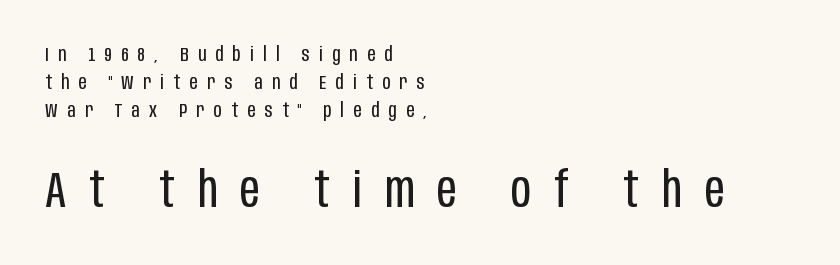
Observe the wide spacing: letters keep a clear distance from each other. These two chunks differ in scale, with the bottom chunk taking the larger measure. Visually the block forms a straight wall on the left and a jagged coastline on the right. Descender tails drop into unmarked territory. Nope, no serifs anywhere on these letters. This sample has the flowing, uneven cadence of proportional lettering.
